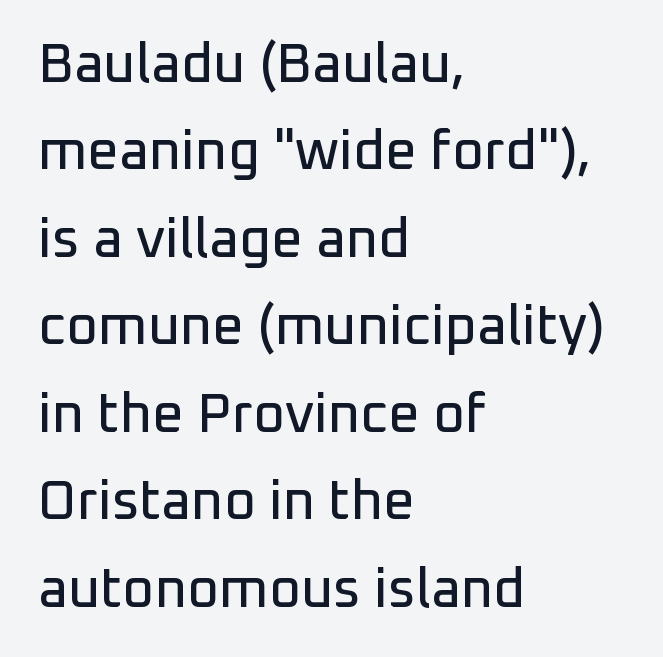
The lettering holds an erect, upright posture throughout. These lines are rendered in a variable-pitch font. The space beneath each line is pristine and unruled. A student would call this left alignment; a typographer would say flush left, rag right. The letters sit at their default tracking, neither squeezed nor spread. These lines are composed in type without serifs.
